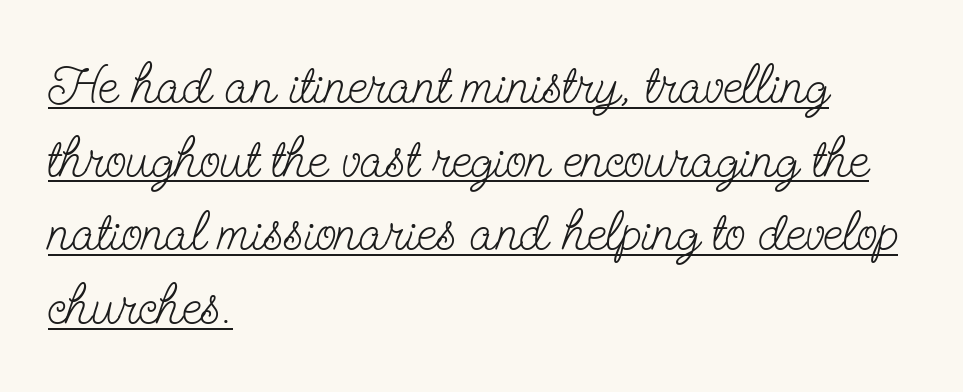
Q: Is the text bold? A: No.
Q: Is the text italic (slanted)? A: Yes.
Q: Is the typeface a serif or a sans-serif typeface? A: Serif.
Q: Is the text underlined? A: Yes.
Q: How is the paragraph aligned? A: Left-aligned.
Q: Is the spacing between letters normal or unusually wide? A: Normal.
Q: Is the spacing between lines tight, normal or loose? A: Normal.
Q: Width (condensed, normal, or wide)? A: Condensed.
Q: Stroke contrast? A: Low.
Q: x-height? A: Small.
Q: Monospaced? A: No.
